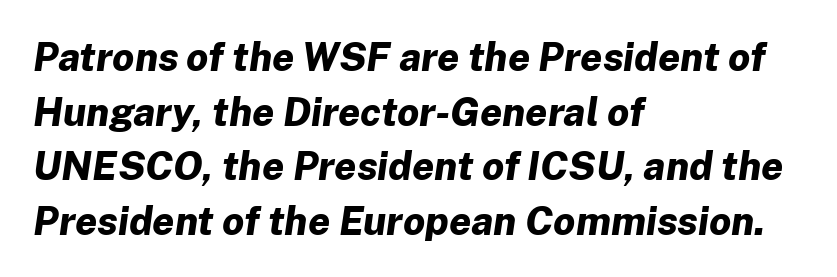
Q: Is the text bold? A: Yes.
Q: Is the text italic (slanted)? A: Yes, it leans right by about 8 degrees.
Q: Is the text underlined? A: No.
Q: How is the paragraph aligned? A: Left-aligned.
Q: Is the spacing between letters normal or unusually wide? A: Normal.
Q: Is the spacing between lines tight, normal or loose? A: Normal.
Q: Width (condensed, normal, or wide)? A: Normal.
Q: Stroke contrast? A: Low.
Q: x-height? A: Medium.
Q: Monospaced? A: No.
